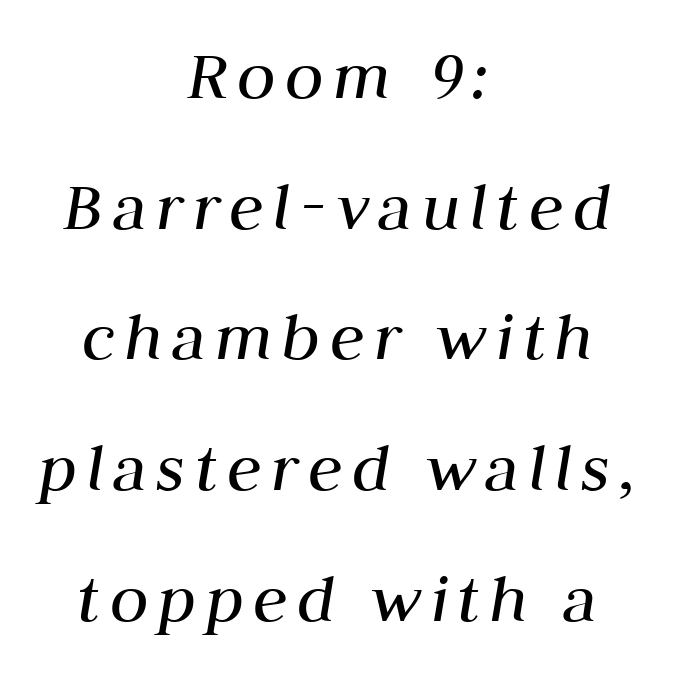
The image shows 71 px regular-weight type, italic (leaning right); set centered, line spacing 1.84x, not underlined; medium stroke contrast and a medium x-height.
